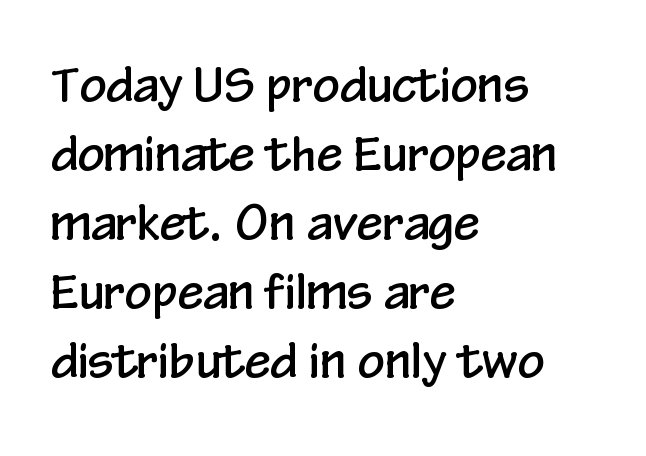
Q: Is the text italic (slanted)? A: No, it is upright.
Q: Is the typeface a serif or a sans-serif typeface? A: Sans-serif.
Q: Is the text underlined? A: No.
Q: How is the paragraph aligned? A: Left-aligned.
Q: Is the spacing between letters normal or unusually wide? A: Normal.
Q: Is the spacing between lines tight, normal or loose? A: Normal.
Q: Width (condensed, normal, or wide)? A: Condensed.
Q: Stroke contrast? A: Low.
Q: x-height? A: Medium.
Q: Monospaced? A: No.
